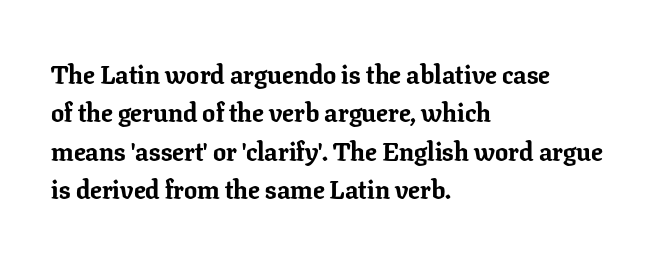
{"italic": "no", "bold": "yes", "underline": "no", "align": "left", "line_spacing": "normal", "line_spacing_ratio": 1.48, "letter_spacing": "normal", "letter_spacing_em": 0.0, "glyph_px": 26}
